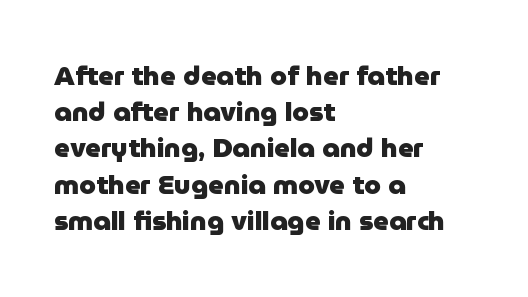
Q: Is the text bold? A: Yes.
Q: Is the text italic (slanted)? A: No, it is upright.
Q: Is the text underlined? A: No.
Q: How is the paragraph aligned? A: Left-aligned.
Q: Is the spacing between letters normal or unusually wide? A: Normal.
Q: Is the spacing between lines tight, normal or loose? A: Normal.
